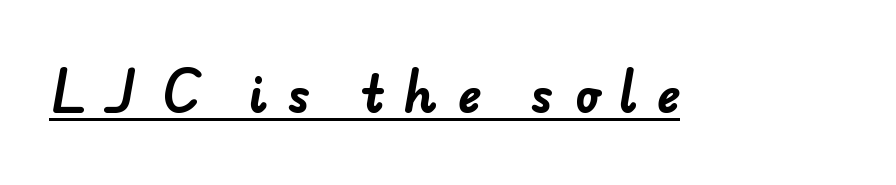
The image shows 49 px bold sans-serif type; set unusually wide letter spacing (+0.43 em), underlined; low stroke contrast and a small x-height.
